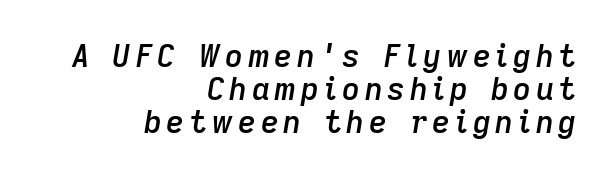
Leading is clearly below the norm, producing a dense column. Is this a fixed-width face? No — the glyphs have proportional, varying widths. The passage shown leans; its letterforms are oblique. The rag falls on the left side of this text block. The string is rendered with underlining switched off.
